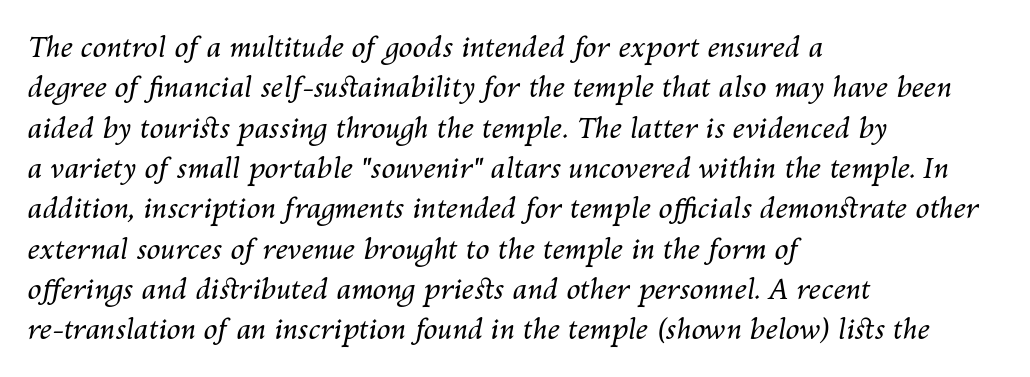
Q: Is the text bold? A: No.
Q: Is the text italic (slanted)? A: Yes, it leans right by about 10 degrees.
Q: Is the text underlined? A: No.
Q: How is the paragraph aligned? A: Left-aligned.
Q: Is the spacing between letters normal or unusually wide? A: Normal.
Q: Is the spacing between lines tight, normal or loose? A: Normal.
Q: Width (condensed, normal, or wide)? A: Normal.
Q: Stroke contrast? A: Medium.
Q: x-height? A: Medium.
Q: Monospaced? A: No.
